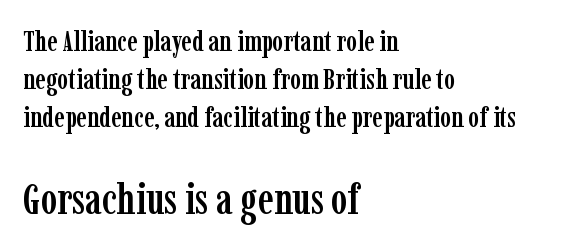
{"serif": "yes", "italic": "no", "width": "condensed", "stroke_contrast": "low", "x_height": "medium", "monospaced": "no", "underline": "no", "align": "left", "line_spacing": "normal", "line_spacing_ratio": 1.31, "letter_spacing": "normal", "letter_spacing_em": 0.0, "larger_block": "second", "size_ratio": 1.52, "glyph_px": 44}
